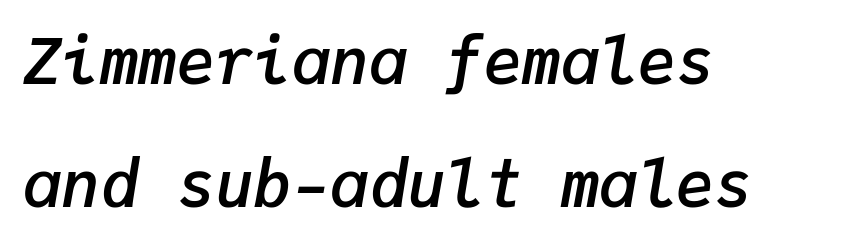
Q: Is the text bold? A: Semi-bold.
Q: Is the text italic (slanted)? A: Yes, it leans right by about 9 degrees.
Q: Is the text underlined? A: No.
Q: How is the paragraph aligned? A: Left-aligned.
Q: Is the spacing between letters normal or unusually wide? A: Normal.
Q: Is the spacing between lines tight, normal or loose? A: Loose.
Q: Width (condensed, normal, or wide)? A: Normal.
Q: Stroke contrast? A: Low.
Q: x-height? A: Medium.
Q: Monospaced? A: Yes.
